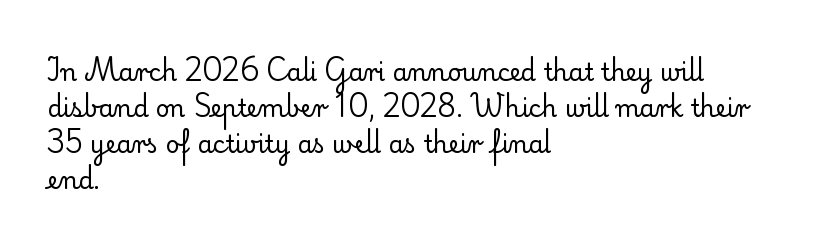
Q: Is the text bold? A: No.
Q: Is the text italic (slanted)? A: No, it is upright.
Q: Is the text underlined? A: No.
Q: How is the paragraph aligned? A: Left-aligned.
Q: Is the spacing between letters normal or unusually wide? A: Normal.
Q: Is the spacing between lines tight, normal or loose? A: Normal.
